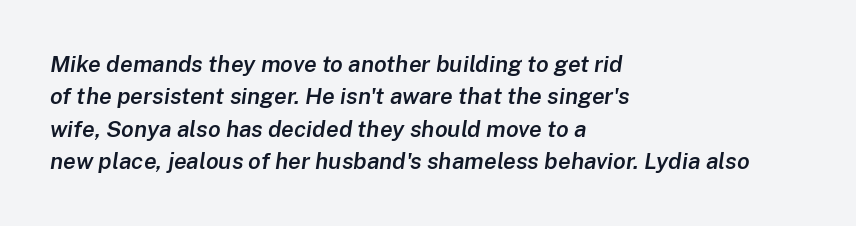
{"italic": "yes", "lean": "right", "slant_degrees": 8, "bold": "semi", "underline": "no", "align": "left", "line_spacing": "normal", "line_spacing_ratio": 1.41, "letter_spacing": "normal", "letter_spacing_em": 0.0, "glyph_px": 23}
